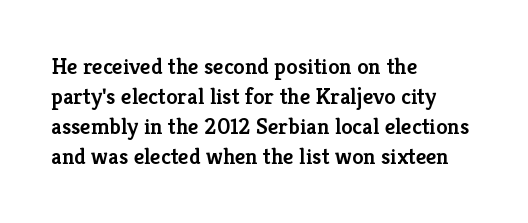
{"italic": "no", "bold": "semi", "underline": "no", "align": "left", "line_spacing": "normal", "line_spacing_ratio": 1.31, "letter_spacing": "normal", "letter_spacing_em": 0.0, "glyph_px": 23}
